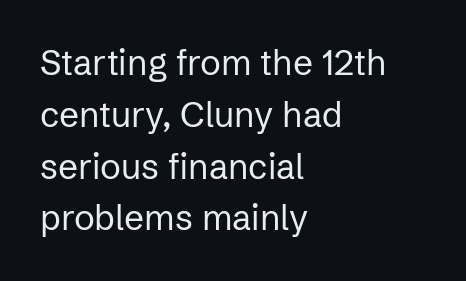
Type without underlining. Think of a printed novel: that variable character pitch is what you see here. Nope, not italic — everything's standing straight. The rendering anchors every line to the left-hand side. The font family rendered here belongs to the sans-serif group. The passage shown stacks its lines at a standard gap.
